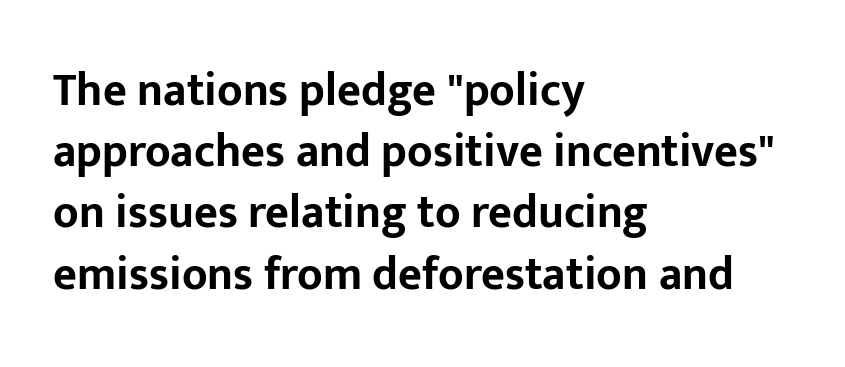
Q: Is the text bold? A: Yes.
Q: Is the text italic (slanted)? A: No, it is upright.
Q: Is the typeface a serif or a sans-serif typeface? A: Sans-serif.
Q: Is the text underlined? A: No.
Q: How is the paragraph aligned? A: Left-aligned.
Q: Is the spacing between letters normal or unusually wide? A: Normal.
Q: Is the spacing between lines tight, normal or loose? A: Normal.
Q: Width (condensed, normal, or wide)? A: Normal.
Q: Stroke contrast? A: Low.
Q: x-height? A: Medium.
Q: Monospaced? A: No.
